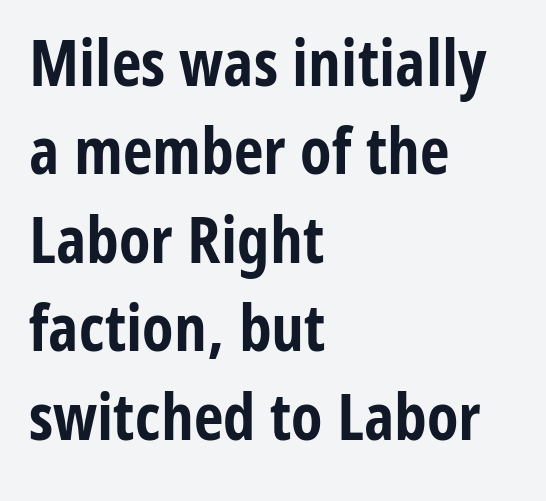
{"serif": "no", "italic": "no", "bold": "yes", "weight": "bold", "width": "condensed", "stroke_contrast": "low", "x_height": "medium", "monospaced": "no", "underline": "no", "align": "left", "line_spacing": "normal", "line_spacing_ratio": 1.36, "letter_spacing": "normal", "letter_spacing_em": 0.0, "glyph_px": 65}
